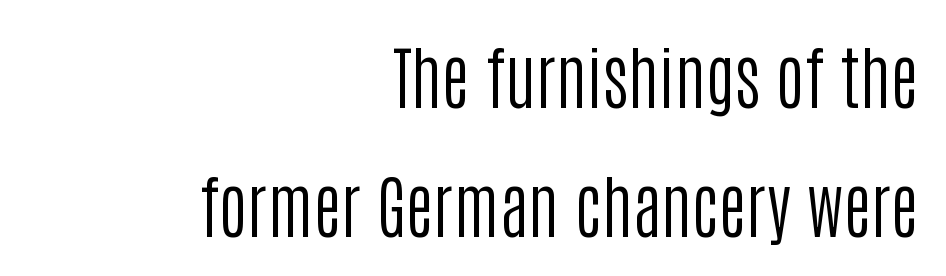
Q: Is the text bold? A: No.
Q: Is the text italic (slanted)? A: No, it is upright.
Q: Is the typeface a serif or a sans-serif typeface? A: Sans-serif.
Q: Is the text underlined? A: No.
Q: How is the paragraph aligned? A: Right-aligned.
Q: Is the spacing between letters normal or unusually wide? A: Normal.
Q: Width (condensed, normal, or wide)? A: Condensed.
Q: Stroke contrast? A: Low.
Q: x-height? A: Large.
Q: Monospaced? A: No.
